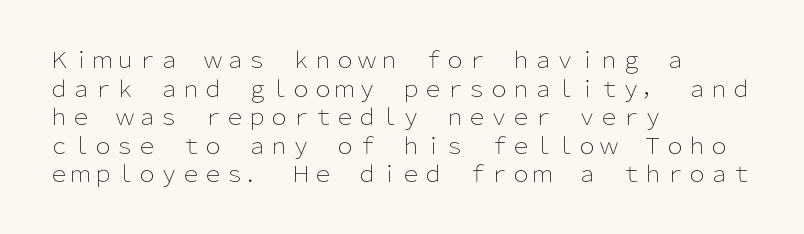
Q: Is the text bold? A: No.
Q: Is the text italic (slanted)? A: No, it is upright.
Q: Is the text underlined? A: No.
Q: How is the paragraph aligned? A: Left-aligned.
Q: Is the spacing between letters normal or unusually wide? A: Normal.
Q: Is the spacing between lines tight, normal or loose? A: Normal.
